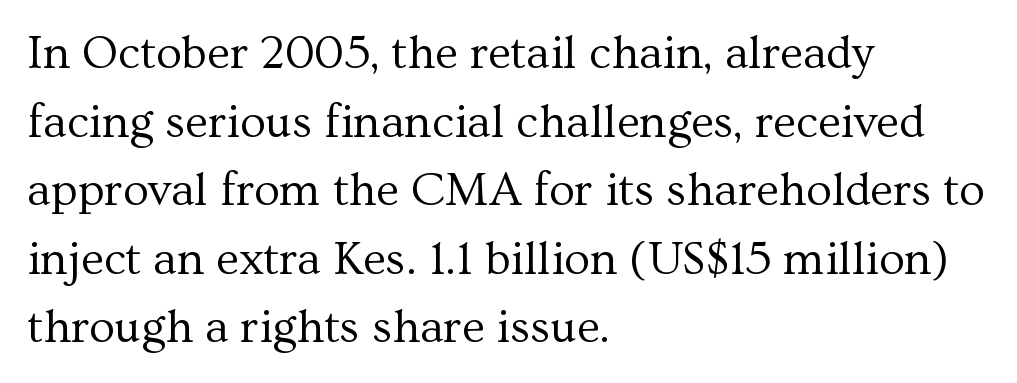
The image shows 47 px regular-weight serif type, upright; set left-aligned, normal line spacing (1.46x), normal letter spacing, not underlined; medium stroke contrast and a medium x-height.
